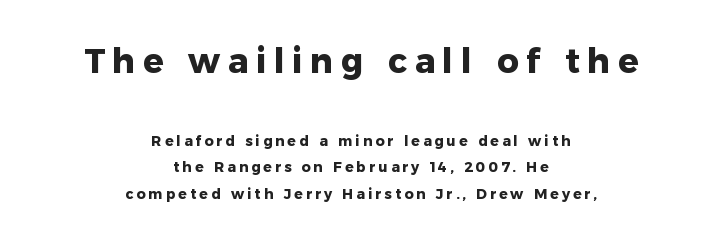
The image shows 34 px heavy sans-serif type, upright; set centered, loose line spacing (1.9x), unusually wide letter spacing (+0.22 em), not underlined; the first (top) block is 2.43x larger; low stroke contrast and a medium x-height.
